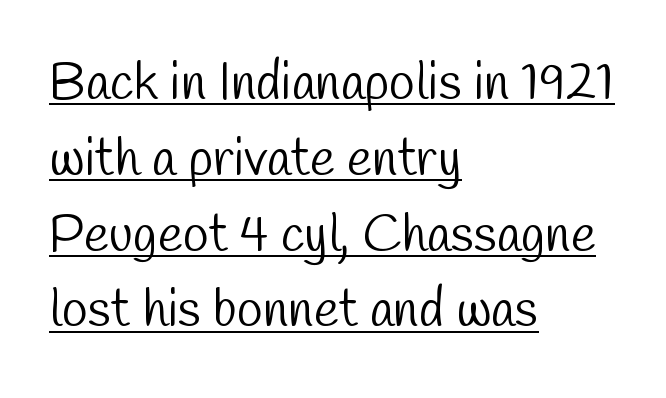
Q: Is the text bold? A: No.
Q: Is the typeface a serif or a sans-serif typeface? A: Sans-serif.
Q: Is the text underlined? A: Yes.
Q: How is the paragraph aligned? A: Left-aligned.
Q: Is the spacing between letters normal or unusually wide? A: Normal.
Q: Is the spacing between lines tight, normal or loose? A: Normal.
Q: Width (condensed, normal, or wide)? A: Condensed.
Q: Stroke contrast? A: Low.
Q: x-height? A: Medium.
Q: Monospaced? A: No.
